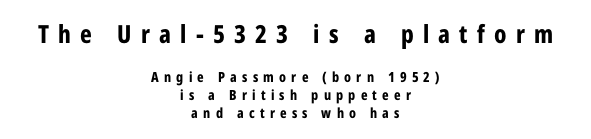
The image shows 25 px bold type, upright; set centered, normal line spacing (1.26x), unusually wide letter spacing (+0.37 em), not underlined; the first (top) block is 1.79x larger.
